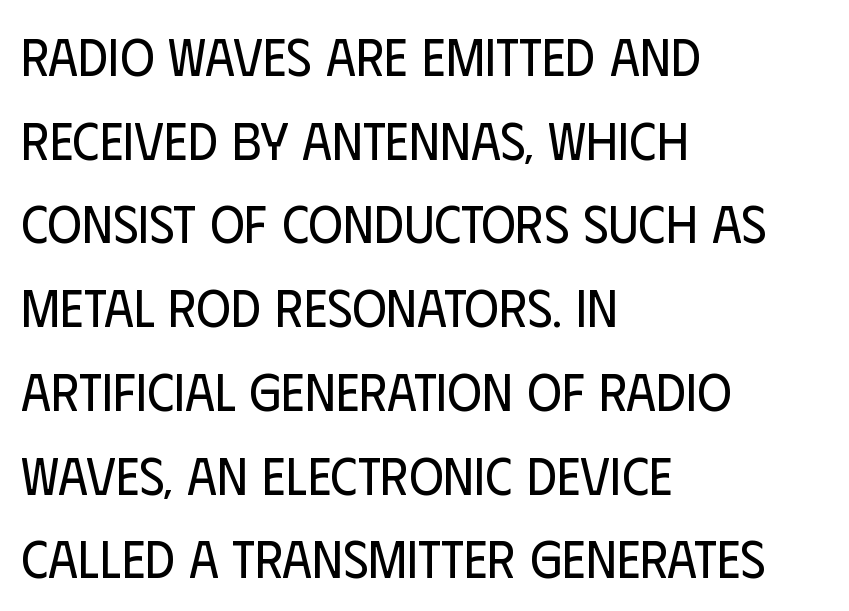
{"serif": "no", "italic": "no", "bold": "no", "weight": "regular", "width": "condensed", "stroke_contrast": "low", "x_height": "large", "monospaced": "no", "underline": "no", "align": "left", "line_spacing": "normal", "line_spacing_ratio": 1.58, "letter_spacing": "normal", "letter_spacing_em": 0.0, "glyph_px": 53}
